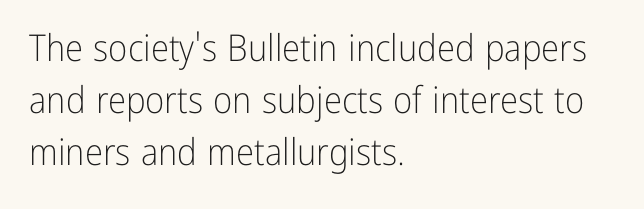
Q: Is the text bold? A: No.
Q: Is the text italic (slanted)? A: No, it is upright.
Q: Is the typeface a serif or a sans-serif typeface? A: Sans-serif.
Q: Is the text underlined? A: No.
Q: How is the paragraph aligned? A: Left-aligned.
Q: Is the spacing between letters normal or unusually wide? A: Normal.
Q: Is the spacing between lines tight, normal or loose? A: Normal.
Q: Width (condensed, normal, or wide)? A: Condensed.
Q: Stroke contrast? A: Low.
Q: x-height? A: Medium.
Q: Monospaced? A: No.
